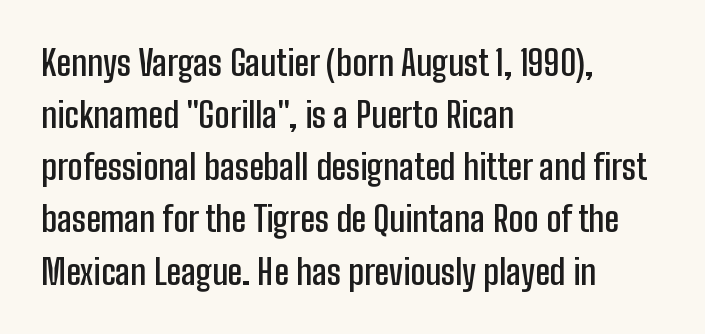
The image shows 35 px semibold, condensed sans-serif type, upright; set left-aligned, normal line spacing (1.49x), normal letter spacing, not underlined; low stroke contrast and a medium x-height.
